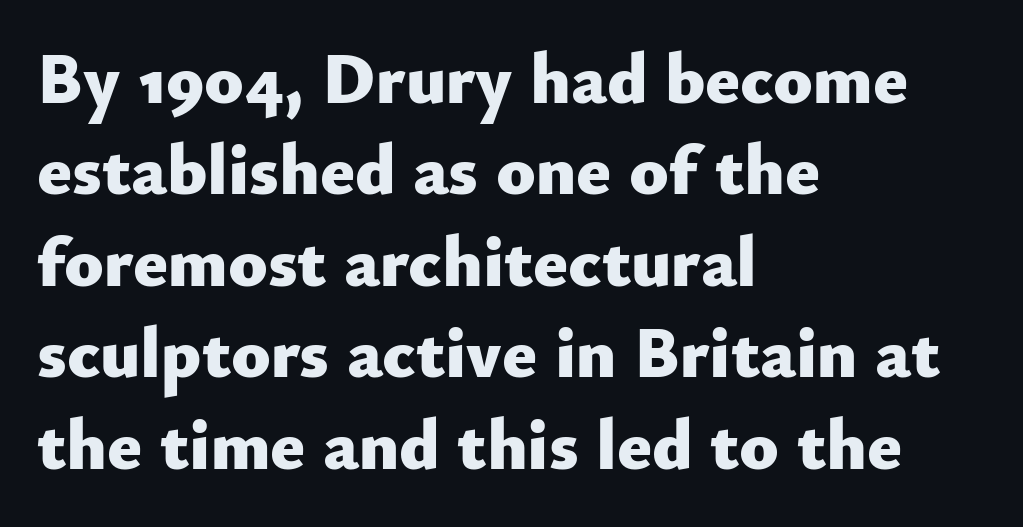
{"serif": "no", "italic": "no", "bold": "yes", "weight": "heavy", "width": "normal", "stroke_contrast": "low", "x_height": "small", "monospaced": "no", "underline": "no", "align": "left", "line_spacing": "normal", "line_spacing_ratio": 1.27, "letter_spacing": "normal", "letter_spacing_em": 0.0, "glyph_px": 72}
